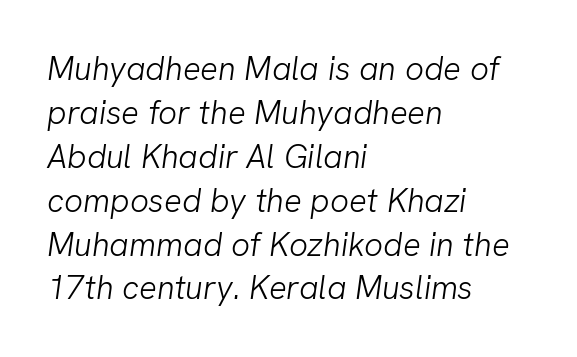
The image shows 33 px light sans-serif type; set left-aligned, normal line spacing (1.33x), normal letter spacing, not underlined; low stroke contrast and a medium x-height.
